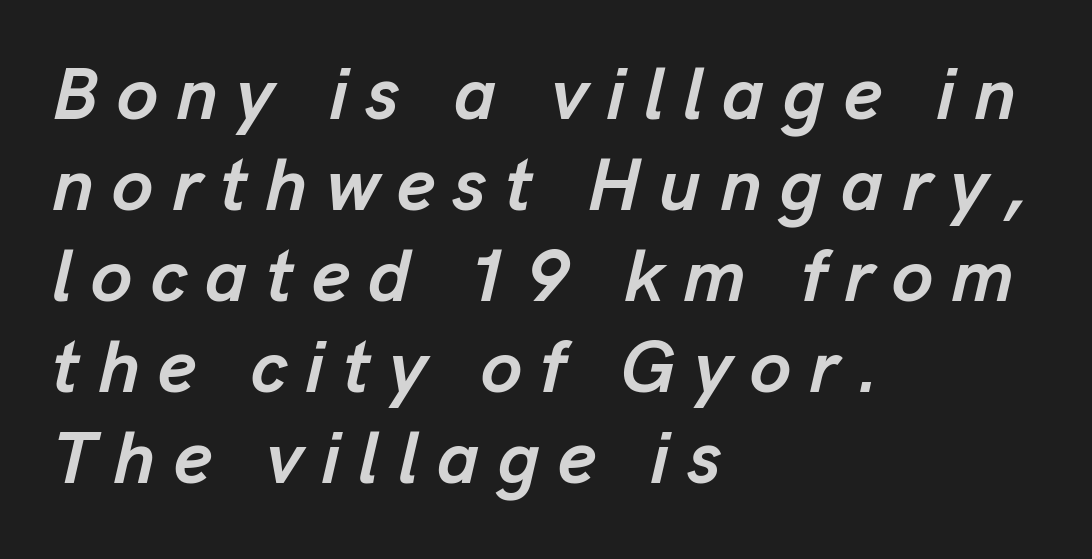
Q: Is the text bold? A: Yes.
Q: Is the text italic (slanted)? A: Yes, it leans right by about 13 degrees.
Q: Is the text underlined? A: No.
Q: How is the paragraph aligned? A: Left-aligned.
Q: Is the spacing between letters normal or unusually wide? A: Unusually wide.
Q: Width (condensed, normal, or wide)? A: Normal.
Q: Stroke contrast? A: Low.
Q: x-height? A: Medium.
Q: Monospaced? A: No.
